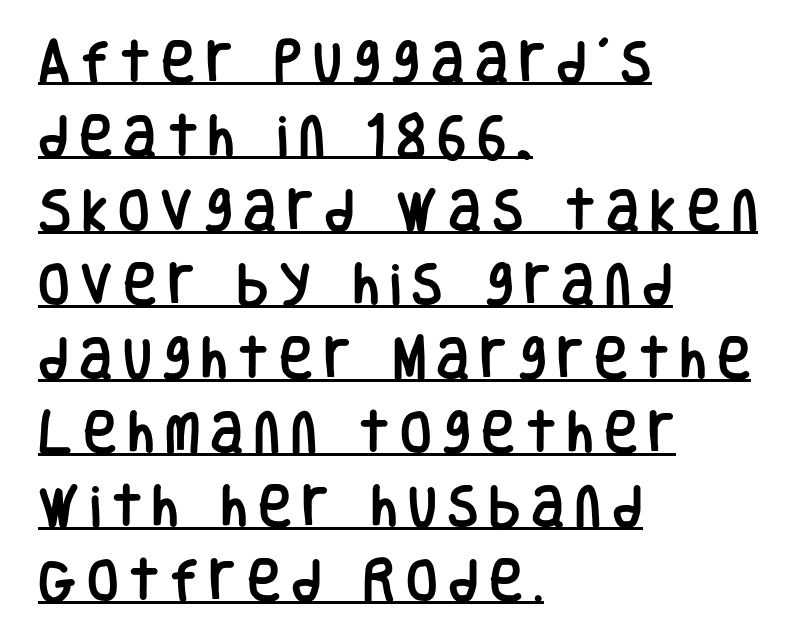
The image shows 46 px condensed sans-serif type, upright; set left-aligned, normal line spacing (1.61x), unusually wide letter spacing (+0.23 em), underlined; low stroke contrast and a large x-height.
